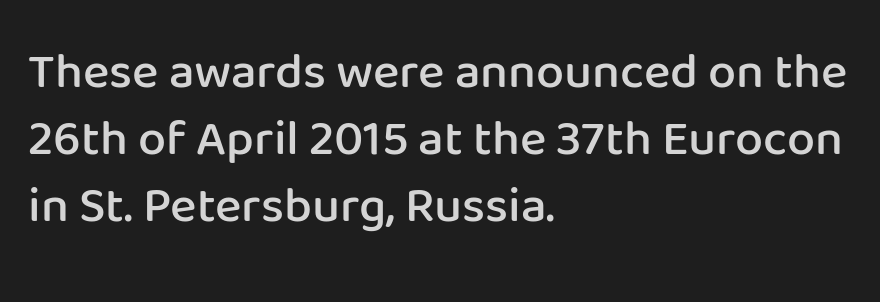
Look at the stroke-to-counter ratio: somewhat heavy, a semibold. Are there feet on the stems? There aren't — it's a sans. Typeset ragged right — the left edge is the straight one. The face used here is proportionally spaced, like ordinary book or web type.
